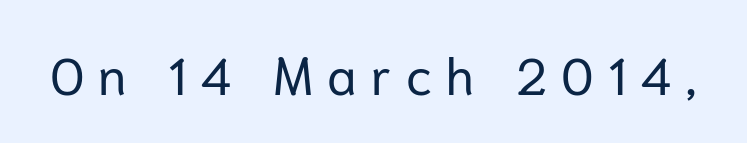
This rendering widens character spacing well past its baseline value. The cut favours lightness, reaching ordinary text weight at its darkest. Type style note: lacks serifs. Character widths vary here, with narrow letters taking less room than wide ones.
